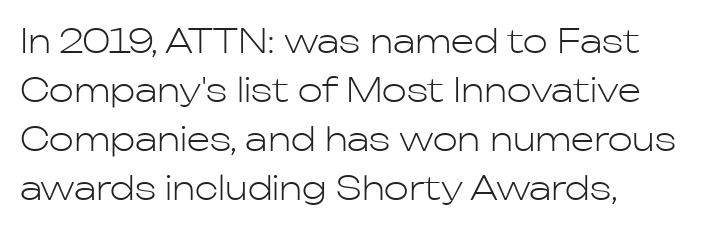
This sample is left-justified, so line endings fall wherever the words run out. Each stroke keeps to a modest, everyday thickness or less. Any mark beneath the type? The region is blank. You could not count columns in this text — the font is proportionally spaced.
